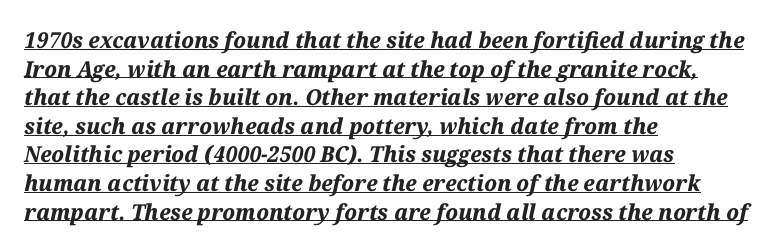
{"italic": "yes", "lean": "right", "slant_degrees": 12, "bold": "yes", "underline": "yes", "align": "left", "line_spacing": "normal", "line_spacing_ratio": 1.3, "letter_spacing": "normal", "letter_spacing_em": 0.0, "glyph_px": 22}
